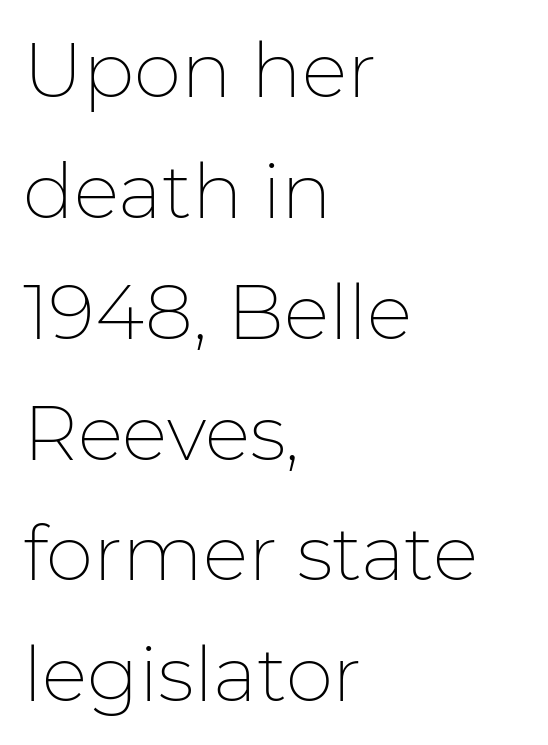
{"serif": "no", "italic": "no", "bold": "no", "weight": "thin", "width": "normal", "stroke_contrast": "low", "x_height": "medium", "monospaced": "no", "underline": "no", "align": "left", "line_spacing": "normal", "line_spacing_ratio": 1.59, "letter_spacing": "normal", "letter_spacing_em": 0.0, "glyph_px": 76}
